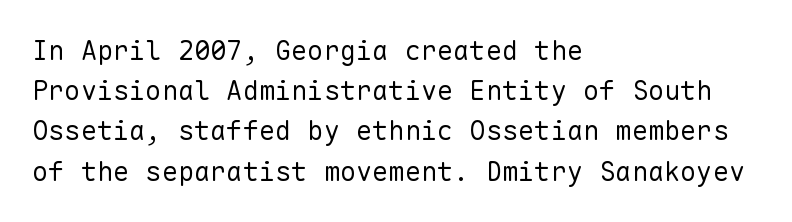
Q: Is the text bold? A: No.
Q: Is the text italic (slanted)? A: No, it is upright.
Q: Is the text underlined? A: No.
Q: How is the paragraph aligned? A: Left-aligned.
Q: Is the spacing between letters normal or unusually wide? A: Normal.
Q: Is the spacing between lines tight, normal or loose? A: Normal.
